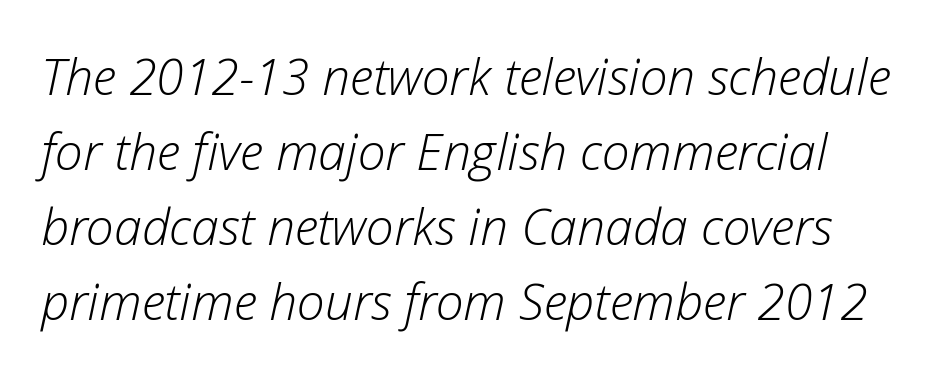
{"italic": "yes", "lean": "right", "slant_degrees": 12, "bold": "no", "weight": "light", "width": "normal", "stroke_contrast": "low", "x_height": "medium", "monospaced": "no", "underline": "no", "line_spacing": "normal", "line_spacing_ratio": 1.5, "letter_spacing": "normal", "letter_spacing_em": 0.0, "glyph_px": 50}
